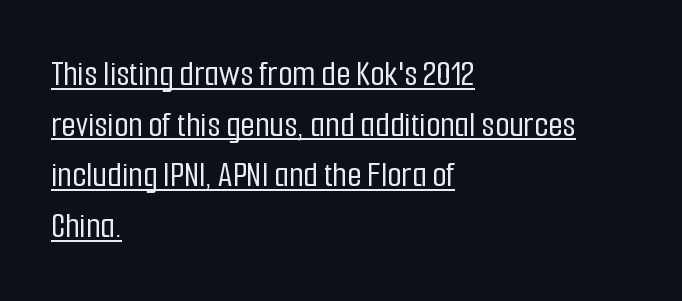
Q: Is the text italic (slanted)? A: No, it is upright.
Q: Is the typeface a serif or a sans-serif typeface? A: Sans-serif.
Q: Is the text underlined? A: Yes.
Q: How is the paragraph aligned? A: Left-aligned.
Q: Is the spacing between letters normal or unusually wide? A: Normal.
Q: Is the spacing between lines tight, normal or loose? A: Normal.
Q: Width (condensed, normal, or wide)? A: Condensed.
Q: Stroke contrast? A: Low.
Q: x-height? A: Medium.
Q: Monospaced? A: No.
